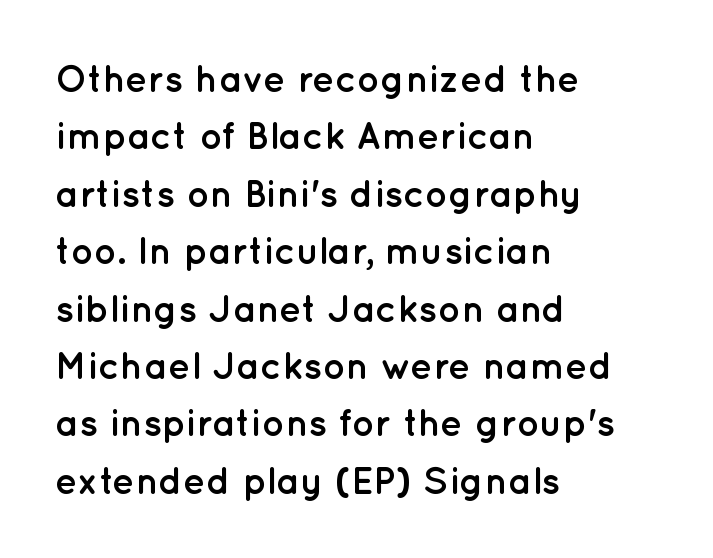
{"serif": "no", "italic": "no", "bold": "yes", "weight": "semibold", "width": "normal", "stroke_contrast": "low", "x_height": "medium", "monospaced": "no", "underline": "no", "align": "left", "line_spacing": "normal", "line_spacing_ratio": 1.51, "letter_spacing": "normal", "letter_spacing_em": 0.0, "glyph_px": 38}
